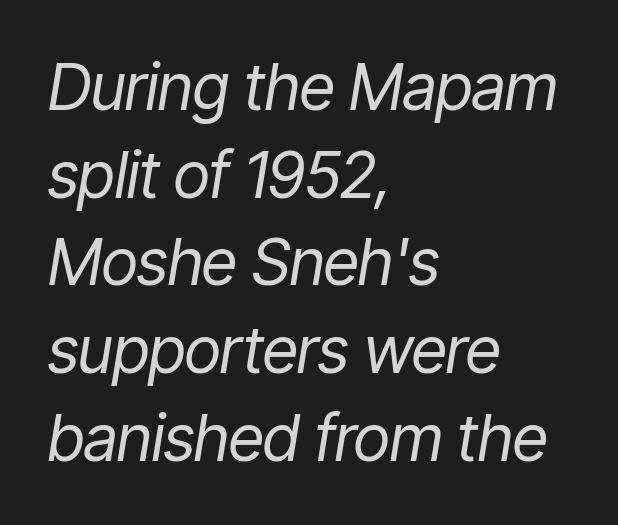
The image shows 64 px regular-weight, condensed type, italic (leaning right); set left-aligned, normal line spacing (1.37x), normal letter spacing, not underlined; low stroke contrast and a medium x-height.
